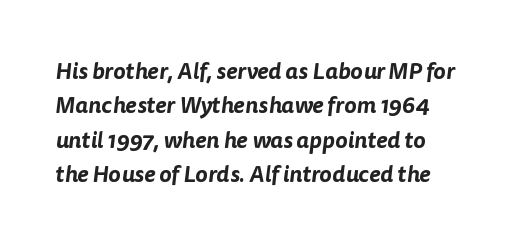
{"underline": "no", "line_spacing": "normal", "line_spacing_ratio": 1.49, "letter_spacing": "normal", "letter_spacing_em": 0.0, "glyph_px": 23}
